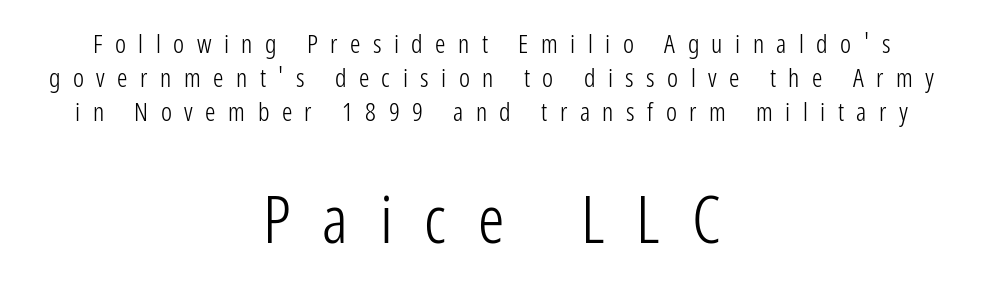
{"serif": "no", "italic": "no", "bold": "no", "weight": "light", "width": "condensed", "stroke_contrast": "low", "x_height": "medium", "monospaced": "no", "underline": "no", "align": "center", "line_spacing": "normal", "line_spacing_ratio": 1.31, "letter_spacing": "wide", "letter_spacing_em": 0.48, "larger_block": "second", "size_ratio": 2.54, "glyph_px": 66}
